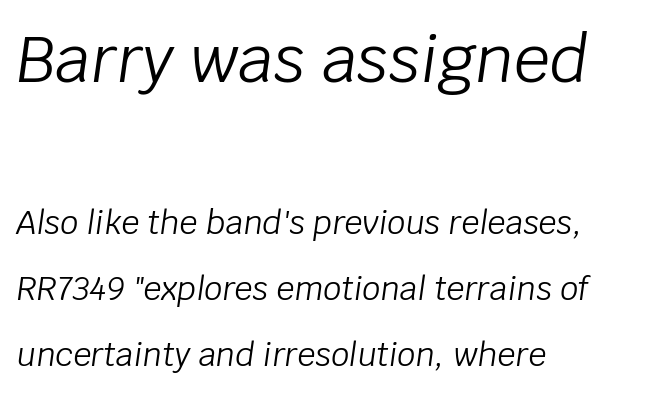
The image shows 64 px light type, italic (leaning right); set left-aligned, loose line spacing (2.07x), normal letter spacing, not underlined; the first (top) block is 2.0x larger; low stroke contrast and a large x-height.
